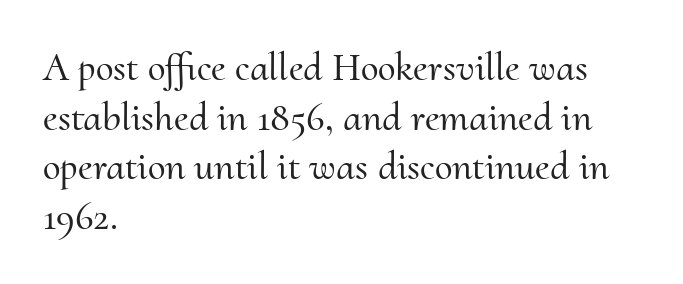
Q: Is the text italic (slanted)? A: No, it is upright.
Q: Is the typeface a serif or a sans-serif typeface? A: Serif.
Q: Is the text underlined? A: No.
Q: How is the paragraph aligned? A: Left-aligned.
Q: Is the spacing between letters normal or unusually wide? A: Normal.
Q: Width (condensed, normal, or wide)? A: Normal.
Q: Stroke contrast? A: Medium.
Q: x-height? A: Small.
Q: Monospaced? A: No.
